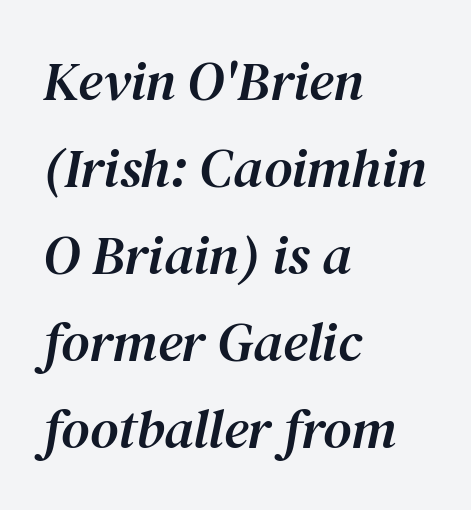
{"serif": "yes", "italic": "yes", "lean": "right", "slant_degrees": 12, "width": "normal", "stroke_contrast": "medium", "x_height": "medium", "monospaced": "no", "underline": "no", "align": "left", "line_spacing": "normal", "line_spacing_ratio": 1.58, "letter_spacing": "normal", "letter_spacing_em": 0.0, "glyph_px": 55}
